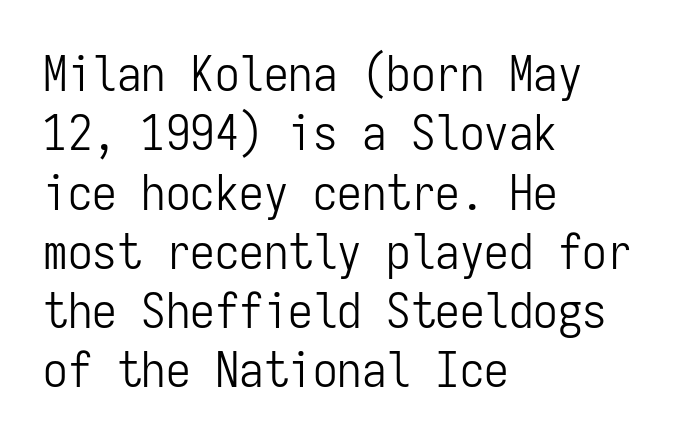
The image shows 49 px light, condensed sans-serif type, upright, monospaced; set left-aligned, line spacing 1.21x, normal letter spacing, not underlined; low stroke contrast and a medium x-height.
